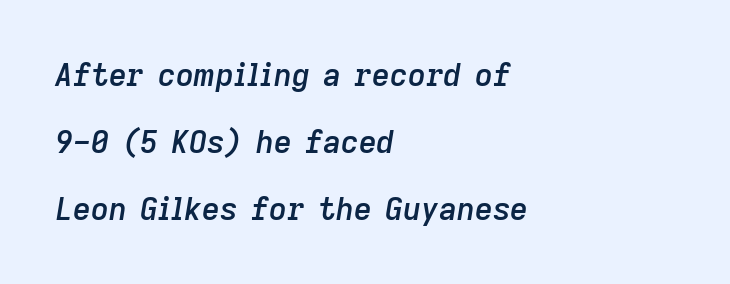
The lines are spread far apart with generous leading. This is the in-between weight designers call semibold or demi. Designer's note — italics engaged. Proportional: the letters do not fall into vertical columns.
